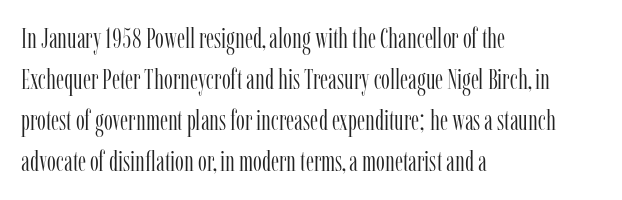
{"serif": "yes", "italic": "no", "bold": "no", "weight": "light", "width": "condensed", "stroke_contrast": "low", "x_height": "medium", "monospaced": "no", "underline": "no", "align": "left", "line_spacing": "normal", "line_spacing_ratio": 1.47, "letter_spacing": "normal", "letter_spacing_em": 0.0, "glyph_px": 28}
